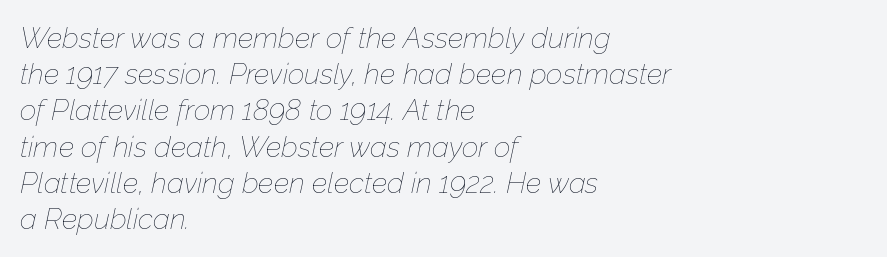
The image shows 29 px thin type, italic (leaning right); set left-aligned, normal line spacing (1.25x), normal letter spacing, not underlined; low stroke contrast and a medium x-height.
